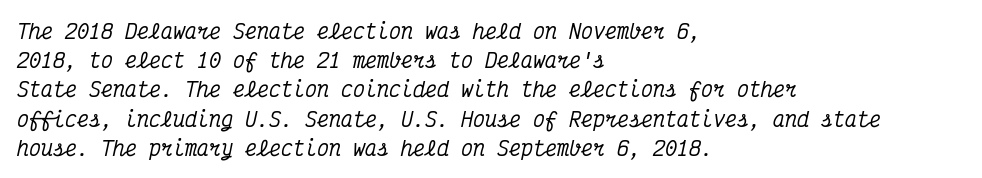
{"italic": "yes", "lean": "right", "slant_degrees": 12, "underline": "no", "align": "left", "line_spacing": "normal", "line_spacing_ratio": 1.46, "letter_spacing": "normal", "letter_spacing_em": 0.0, "glyph_px": 20}
